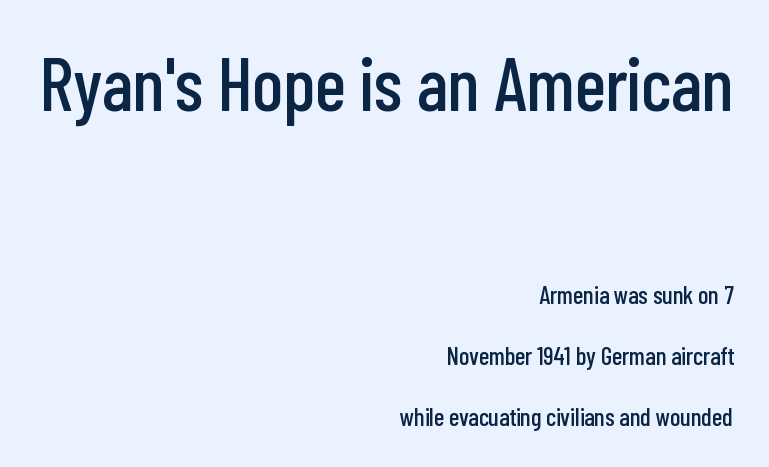
The image shows 75 px condensed sans-serif type, upright; set right-aligned, loose line spacing (2.44x), normal letter spacing, not underlined; the first (top) block is 3.0x larger; low stroke contrast and a medium x-height.
